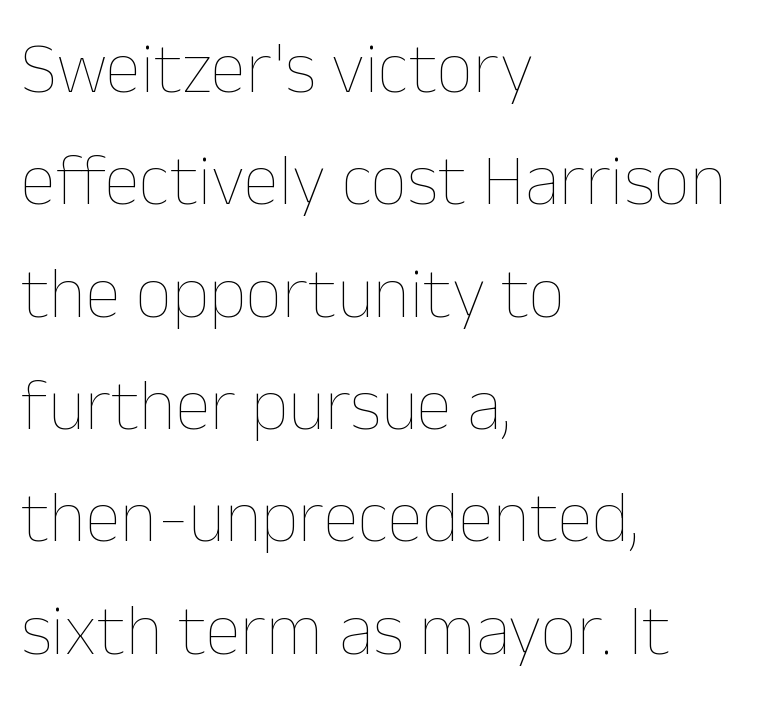
Descender tails drop into unmarked territory. No chunkiness to these letters — they're not bold. Horizontal alignment here is leftward, the default for most running prose. One glance says typical: line gaps are just what's usual. A typesetter would call this zero additional tracking. Is there any slant? The stems are plumb.
